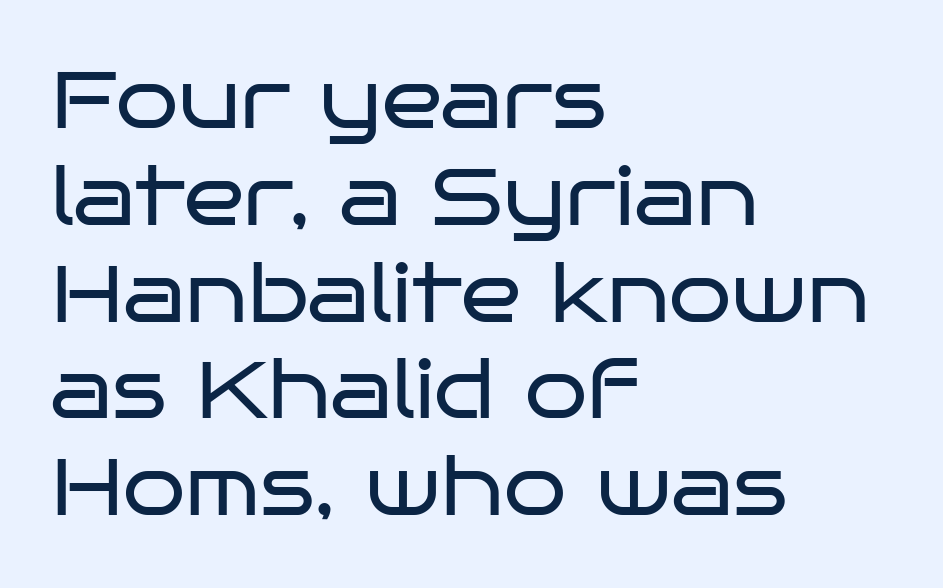
The image shows 80 px regular-weight, wide sans-serif type, upright; set left-aligned, line spacing 1.21x, normal letter spacing, not underlined; low stroke contrast and a large x-height.
